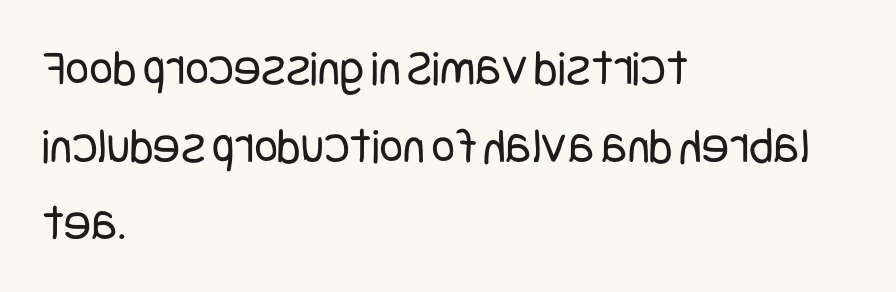
The letters sit at their default tracking, neither squeezed nor spread. No heavy texture on the line: the type isn't bold. The space beneath each line is pristine and unruled. Students, observe: this is what conventionally led text looks like.
